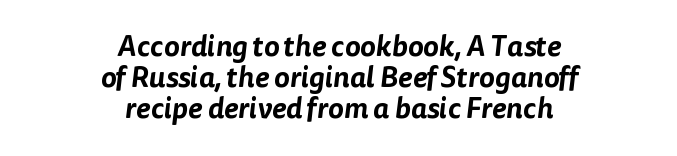
Q: Is the typeface a serif or a sans-serif typeface? A: Sans-serif.
Q: Is the text underlined? A: No.
Q: How is the paragraph aligned? A: Centered.
Q: Is the spacing between letters normal or unusually wide? A: Normal.
Q: Is the spacing between lines tight, normal or loose? A: Tight.
Q: Width (condensed, normal, or wide)? A: Normal.
Q: Stroke contrast? A: Low.
Q: x-height? A: Medium.
Q: Monospaced? A: No.
